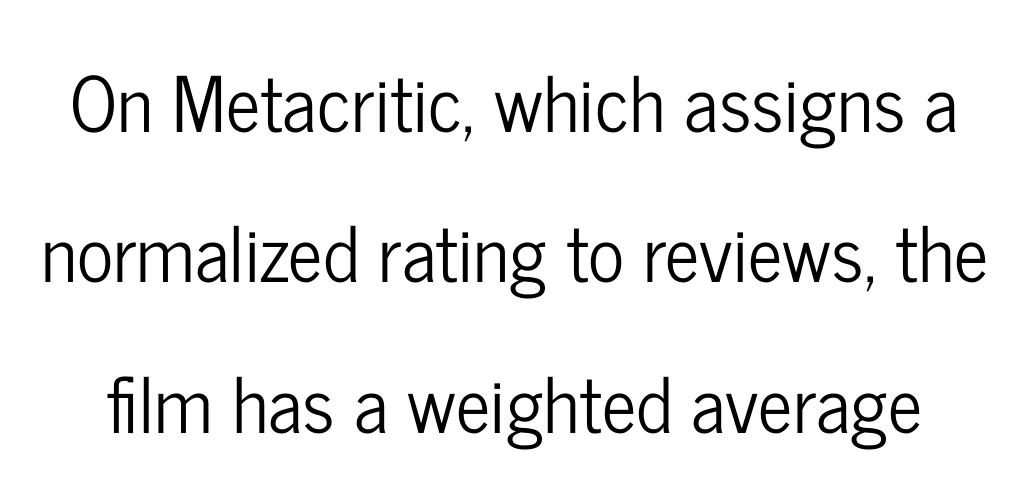
The image shows 76 px condensed sans-serif type, upright; set loose line spacing (1.98x), normal letter spacing, not underlined; low stroke contrast and a medium x-height.
